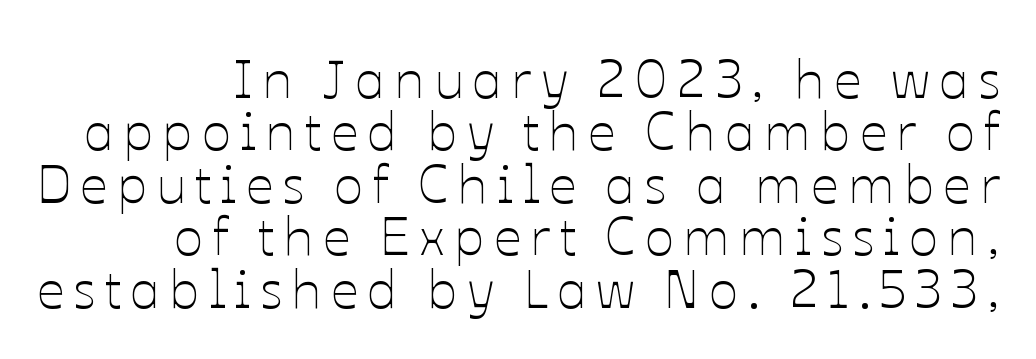
Q: Is the text bold? A: No.
Q: Is the text italic (slanted)? A: No, it is upright.
Q: Is the text underlined? A: No.
Q: How is the paragraph aligned? A: Right-aligned.
Q: Is the spacing between lines tight, normal or loose? A: Tight.
Q: Width (condensed, normal, or wide)? A: Normal.
Q: Stroke contrast? A: Low.
Q: x-height? A: Medium.
Q: Monospaced? A: No.
